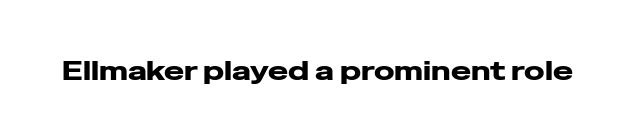
Q: Is the text italic (slanted)? A: No, it is upright.
Q: Is the text underlined? A: No.
Q: Is the spacing between letters normal or unusually wide? A: Normal.
